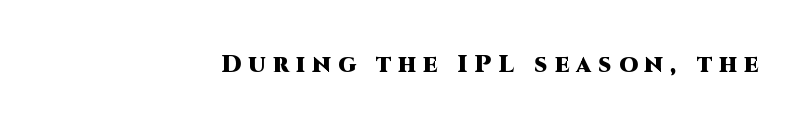
Decoration check: the copy has no underline. The face used here is rendered with a markedly widened letterfit. Nope, not italic — everything's standing straight. Summary of weight: heavy, a full bold.
